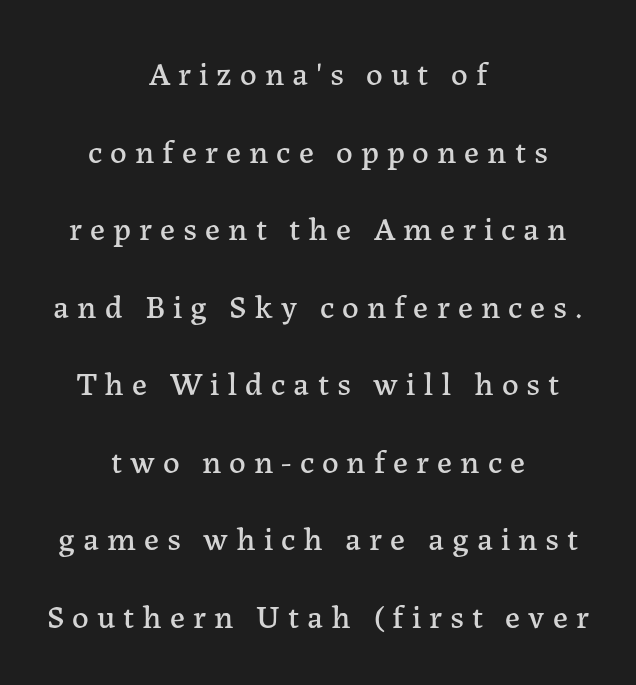
Vertical strokes here are truly vertical. Proportional: the letters do not fall into vertical columns. Line spacing here is loose. Horizontally, the lines are justified to the midpoint only. The rendering shows small feet on the letterforms — a serif design.
